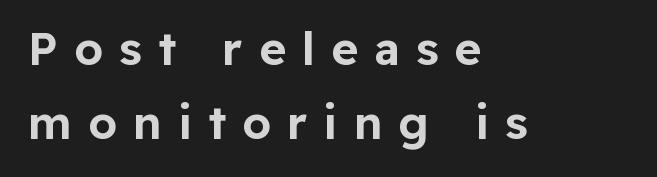
Character widths vary here, with narrow letters taking less room than wide ones. The zone under the glyphs is completely vacant. I'd call this a sans setting — the letters go barefoot. Does extra space separate the letters? Yes, quite a lot of it.
